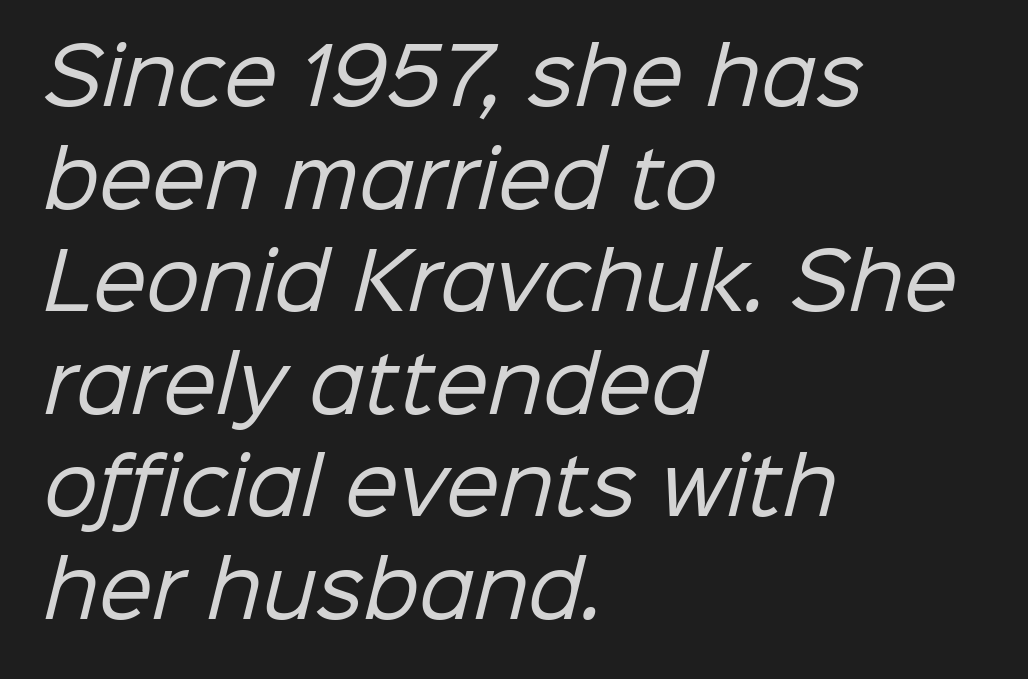
The image shows 76 px regular-weight sans-serif type; set left-aligned, normal line spacing (1.35x), normal letter spacing, not underlined; low stroke contrast and a medium x-height.
